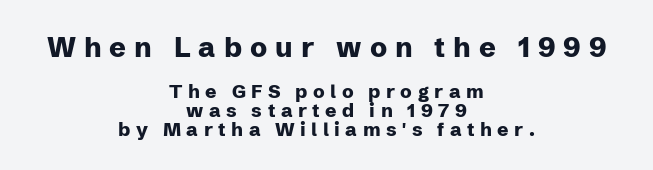
The image shows 28 px heavy sans-serif type, upright; set centered, tight line spacing (0.99x), unusually wide letter spacing (+0.29 em), not underlined; the first (top) block is 1.47x larger; low stroke contrast and a medium x-height.
